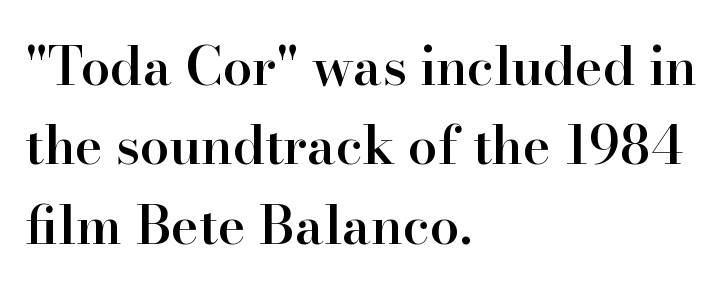
Q: Is the text bold? A: Semi-bold.
Q: Is the text italic (slanted)? A: No, it is upright.
Q: Is the typeface a serif or a sans-serif typeface? A: Serif.
Q: Is the text underlined? A: No.
Q: How is the paragraph aligned? A: Left-aligned.
Q: Is the spacing between letters normal or unusually wide? A: Normal.
Q: Is the spacing between lines tight, normal or loose? A: Normal.
Q: Width (condensed, normal, or wide)? A: Normal.
Q: Stroke contrast? A: High.
Q: x-height? A: Small.
Q: Monospaced? A: No.
